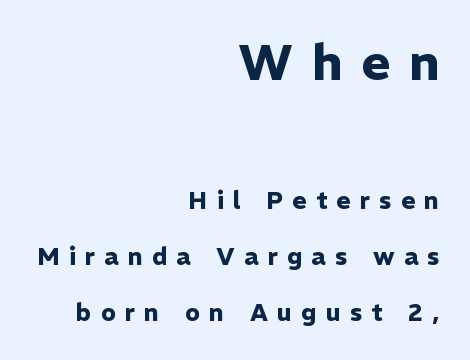
The image shows 49 px heavy sans-serif type, upright; set right-aligned, loose line spacing (2.34x), unusually wide letter spacing (+0.39 em), not underlined; the first (top) block is 2.04x larger; low stroke contrast and a medium x-height.
